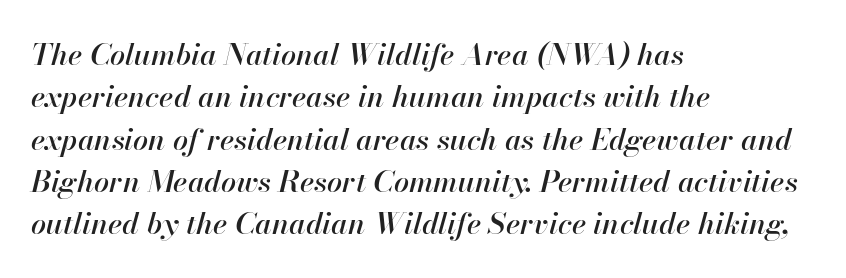
Plain, unruled lines of type. How are the letters spaced? Ordinarily, with no added tracking. A typesetter would mark this as italic. The lines are quadded left. Looks like regular typesetting: each glyph gets only the width it needs. Regular leading.
